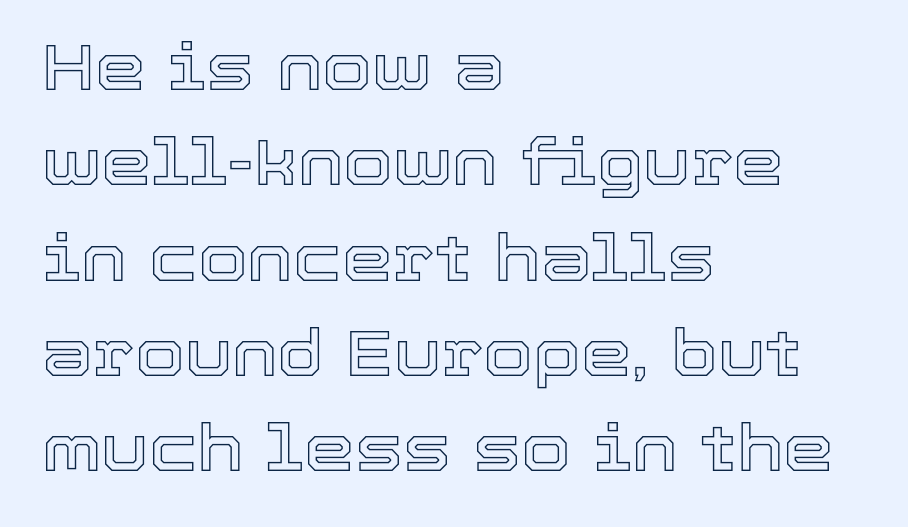
The gaps between neighbouring characters are ordinary and unremarkable. The baseline area is clear. A typesetter would call this leading conventional body-copy spacing. Every character sits straight up, as roman type does. All the whitespace from short lines collects on the right.
